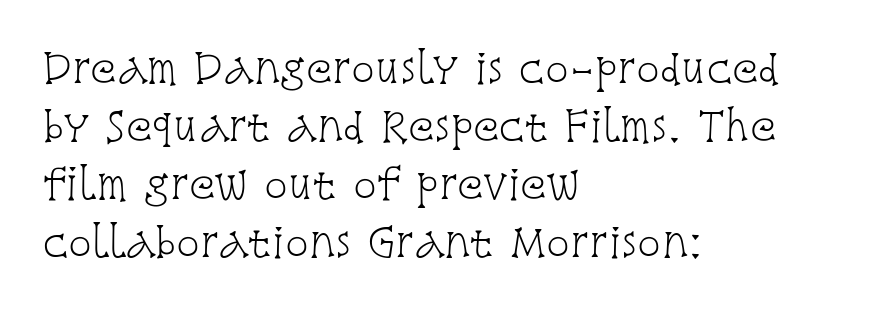
Q: Is the text bold? A: No.
Q: Is the text italic (slanted)? A: No, it is upright.
Q: Is the typeface a serif or a sans-serif typeface? A: Serif.
Q: Is the text underlined? A: No.
Q: How is the paragraph aligned? A: Left-aligned.
Q: Is the spacing between letters normal or unusually wide? A: Normal.
Q: Is the spacing between lines tight, normal or loose? A: Normal.
Q: Width (condensed, normal, or wide)? A: Condensed.
Q: Stroke contrast? A: Low.
Q: x-height? A: Large.
Q: Monospaced? A: No.
